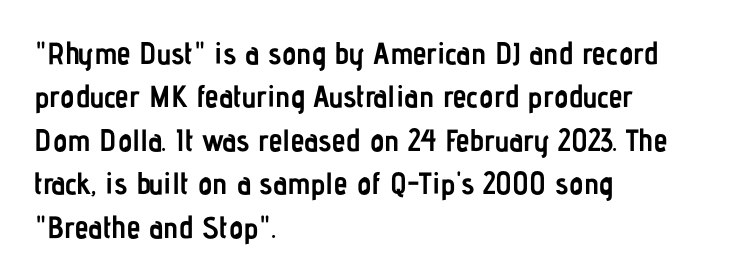
Q: Is the text bold? A: Yes.
Q: Is the text italic (slanted)? A: No, it is upright.
Q: Is the typeface a serif or a sans-serif typeface? A: Sans-serif.
Q: Is the text underlined? A: No.
Q: How is the paragraph aligned? A: Left-aligned.
Q: Is the spacing between letters normal or unusually wide? A: Normal.
Q: Is the spacing between lines tight, normal or loose? A: Normal.
Q: Width (condensed, normal, or wide)? A: Condensed.
Q: Stroke contrast? A: Low.
Q: x-height? A: Medium.
Q: Monospaced? A: No.
